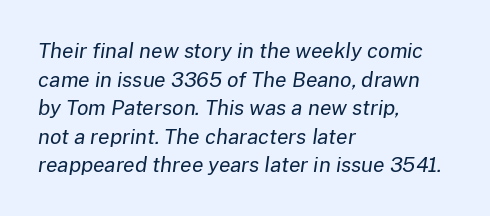
{"italic": "yes", "lean": "right", "slant_degrees": 8, "bold": "no", "underline": "no", "align": "left", "line_spacing": "normal", "line_spacing_ratio": 1.36, "letter_spacing": "normal", "letter_spacing_em": 0.0, "glyph_px": 21}
